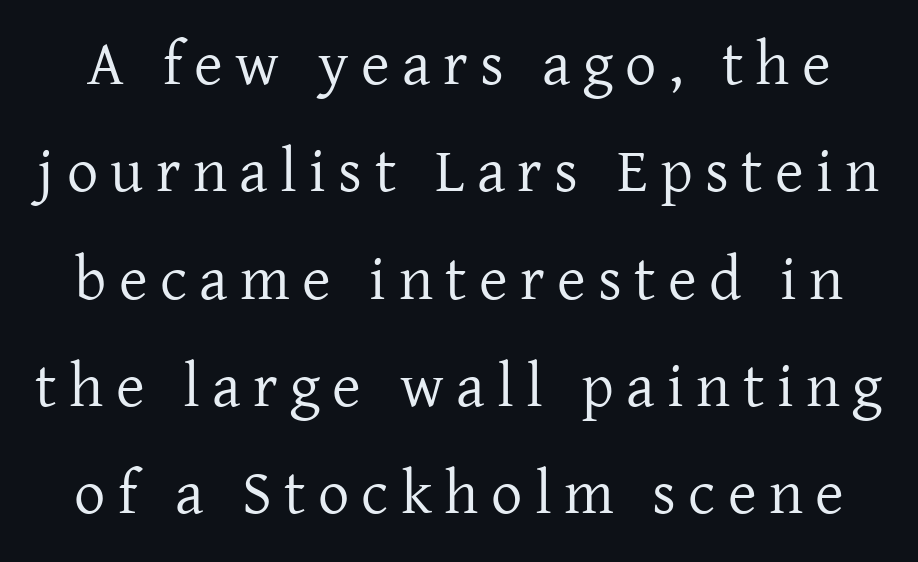
The image shows 62 px regular-weight serif type, upright; set line spacing 1.73x, unusually wide letter spacing (+0.2 em), not underlined; low stroke contrast and a medium x-height.
